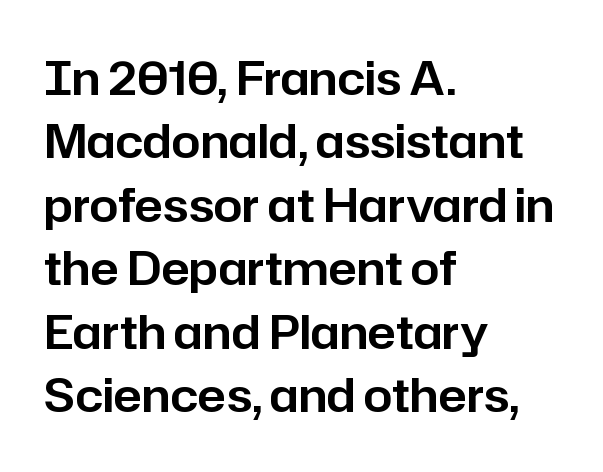
The image shows 46 px sans-serif type, upright; set left-aligned, normal line spacing (1.38x), normal letter spacing, not underlined; low stroke contrast and a medium x-height.
